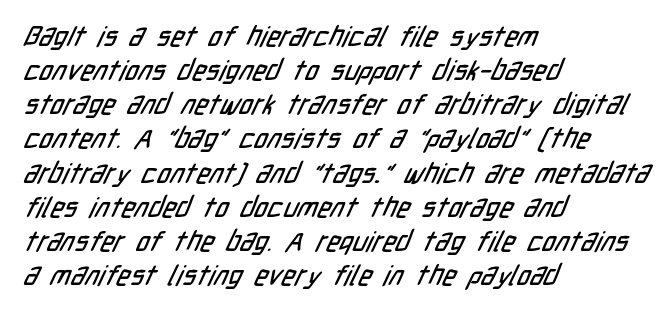
The ragged edge is on the right, which tells us the setting is flush left. Rule under the text: the space is simply empty. Letterform terminals end flat and unadorned throughout the passage. Here the glyphs are tracked normally, forming tight word shapes. You could not count columns in this text — the font is proportionally spaced.
